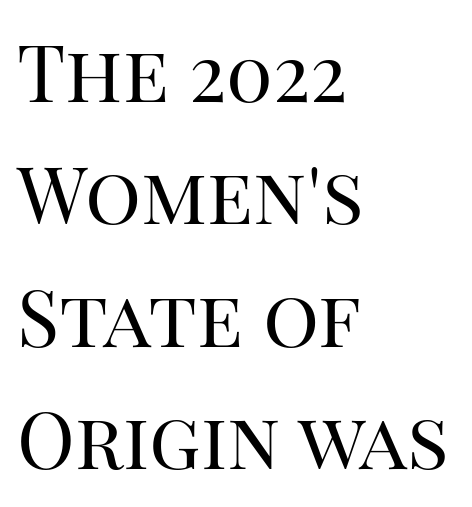
Casual observation: everything's shoved over to the left. Bare-footed words on every line. Each stroke keeps to a modest, everyday thickness or less. The face used here is seriffed, in the tradition of book romans. A roman cut, with each character standing at attention. These lines keep a tight, regular rhythm from letter to letter.
